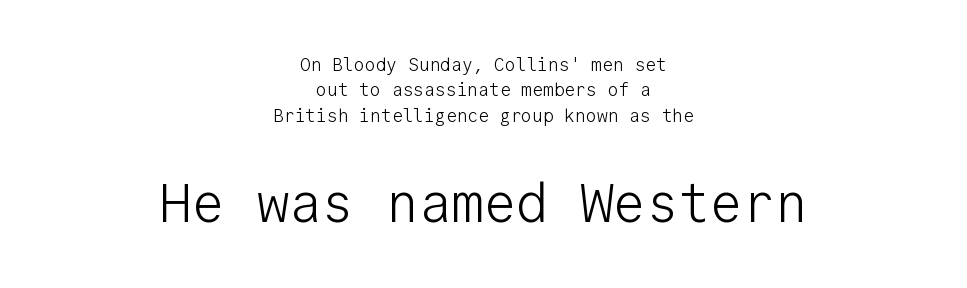
The image shows 54 px light sans-serif type, upright, monospaced; set centered, normal line spacing (1.41x), normal letter spacing, not underlined; the second (bottom) block is 3.0x larger; low stroke contrast and a medium x-height.
